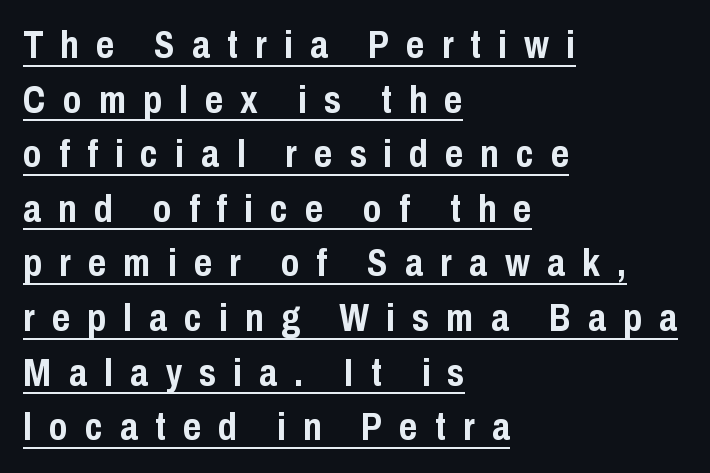
{"serif": "no", "italic": "no", "bold": "yes", "weight": "semibold", "width": "condensed", "stroke_contrast": "low", "x_height": "medium", "monospaced": "no", "underline": "yes", "align": "left", "line_spacing": "normal", "line_spacing_ratio": 1.4, "letter_spacing": "wide", "letter_spacing_em": 0.44, "glyph_px": 39}
